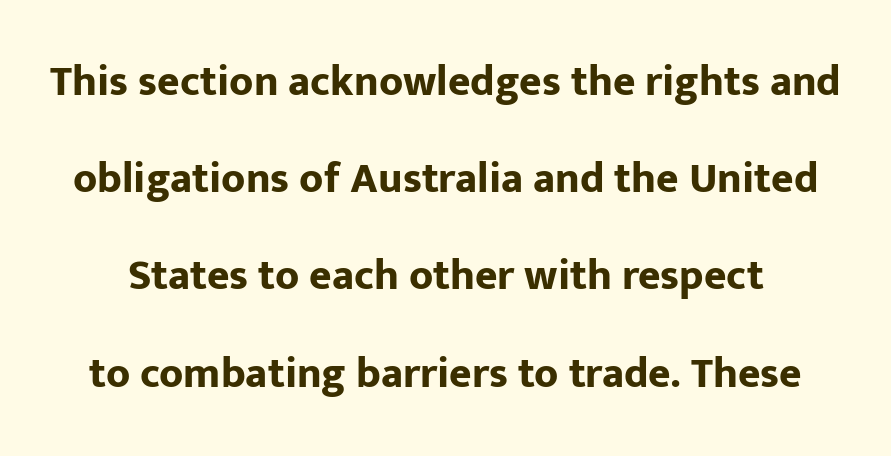
Proportional: the letters do not fall into vertical columns. Tall strokes in this sample are plumb rather than angled. What's the leading like? Stretched, with rows far apart. Tracking here is standard; glyphs follow each other at the usual distance.
